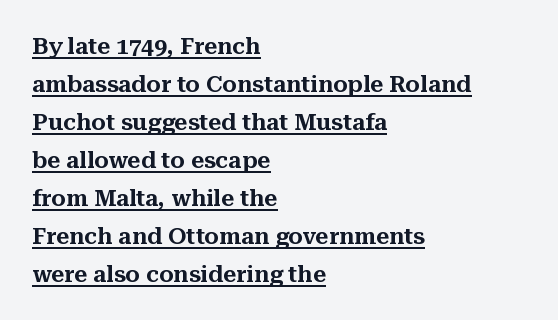
{"italic": "no", "underline": "yes", "align": "left", "line_spacing": "normal", "line_spacing_ratio": 1.65, "letter_spacing": "normal", "letter_spacing_em": 0.0, "glyph_px": 23}
